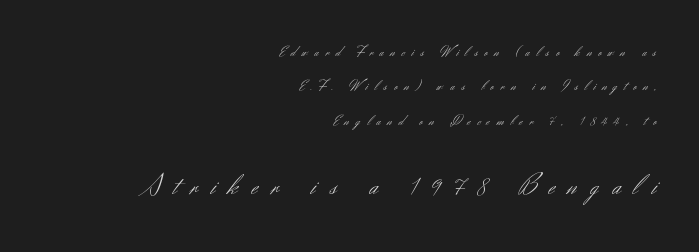
Clear beneath every line of the passage. The font sits on the lighter half of the weight spectrum, regular included. Each letter keeps its own natural width here, so spacing adapts to shape. In terms of letterform style, serifs are entirely absent. The lines are quadded right.
